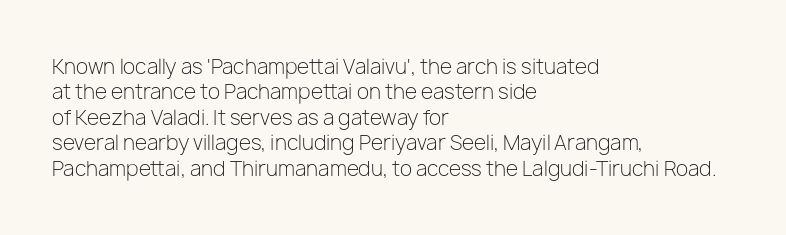
The rows are spaced the way most documents space them. Weight: in the light-to-regular range. Each word holds together tightly as a unit, with standard inter-letter gaps. Nobody drew a line under any word here.
